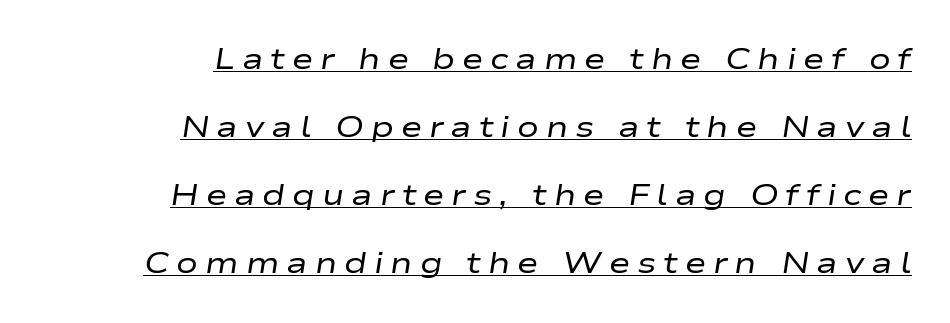
Is the letter spacing exaggerated? Yes — the characters are pushed far apart. The rag falls on the left side of this text block. Think standard paragraph weight, or any step lighter than that. Check the space under the baseline: a stroke is drawn there.
